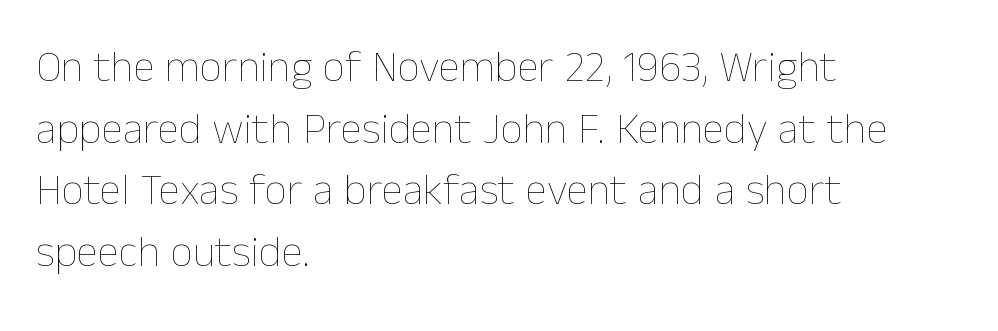
{"italic": "no", "bold": "no", "weight": "thin", "width": "normal", "stroke_contrast": "low", "x_height": "medium", "monospaced": "no", "underline": "no", "align": "left", "line_spacing": "normal", "line_spacing_ratio": 1.4, "letter_spacing": "normal", "letter_spacing_em": 0.0, "glyph_px": 44}
